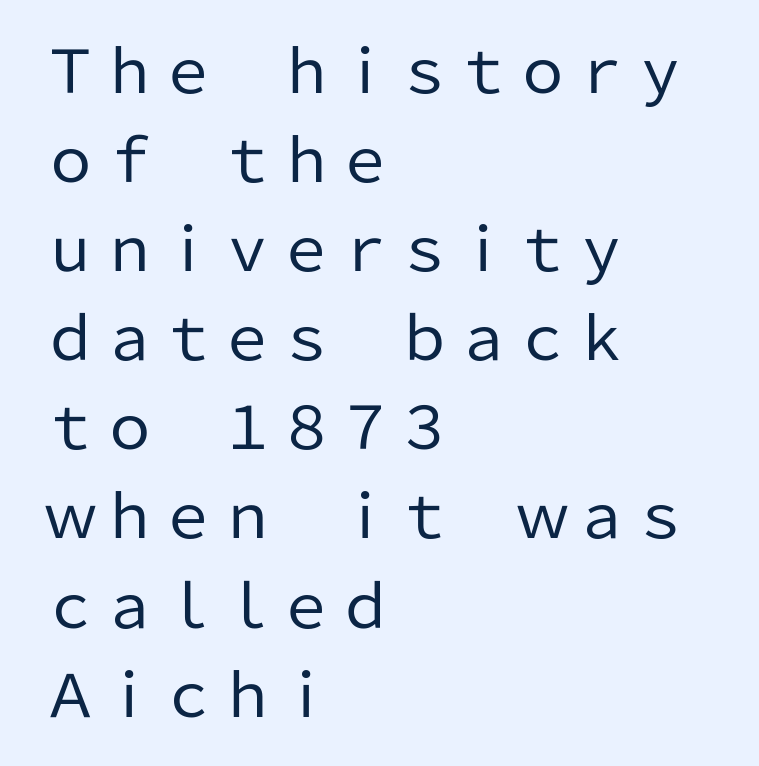
{"serif": "no", "italic": "no", "bold": "no", "weight": "regular", "width": "normal", "stroke_contrast": "low", "x_height": "medium", "monospaced": "no", "underline": "no", "align": "left", "line_spacing": "normal", "line_spacing_ratio": 1.51, "letter_spacing": "normal", "letter_spacing_em": 0.0, "glyph_px": 59}
